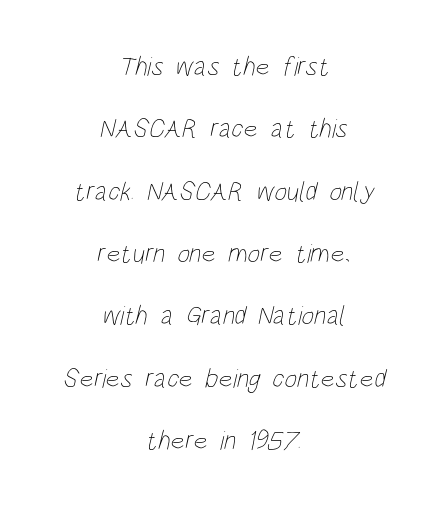
If you measured baseline to baseline, you'd find a long distance. Is the letter spacing exaggerated? No — it looks like the ordinary default. Descender tails drop into unmarked territory. The lines are quadded center. The cut favours lightness, reaching ordinary text weight at its darkest.
